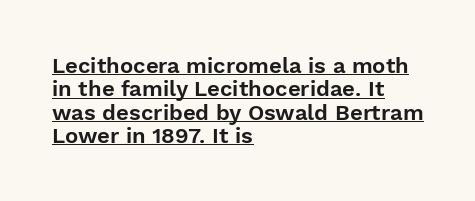
The tracking reads as untouched default to a designer's eye. The leading is snug, giving the passage a crowded texture. In terms of posture, this sample is upright. Which margin do the lines hug? The left one — the right edge is uneven. Compared with undecorated copy, this sample adds a rule below the words.
